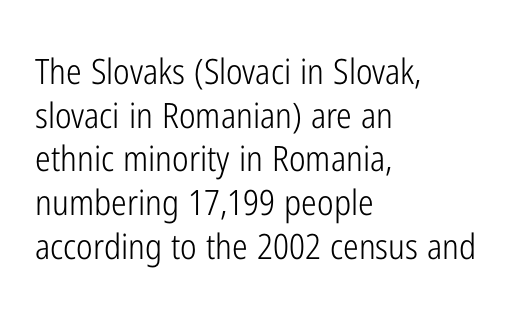
You could not count columns in this text — the font is proportionally spaced. Normally led — the rows are evenly, conventionally spaced. A quiet, ordinary-to-light weight characterises the typeface. Unlike a traditional serif, this face leaves its strokes unadorned.
